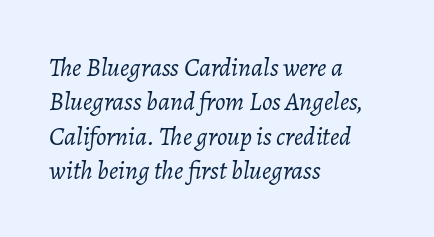
The image shows 26 px text type, italic (leaning right); set left-aligned, normal line spacing (1.32x), normal letter spacing, not underlined.
